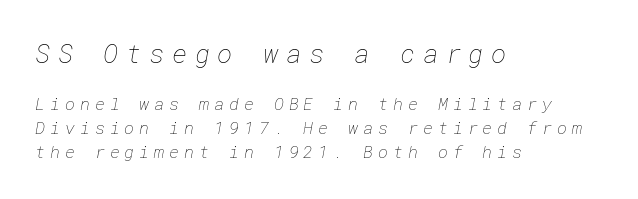
The image shows 26 px text type; set left-aligned, normal line spacing (1.41x), unusually wide letter spacing (+0.29 em), not underlined; the first (top) block is 1.53x larger.
